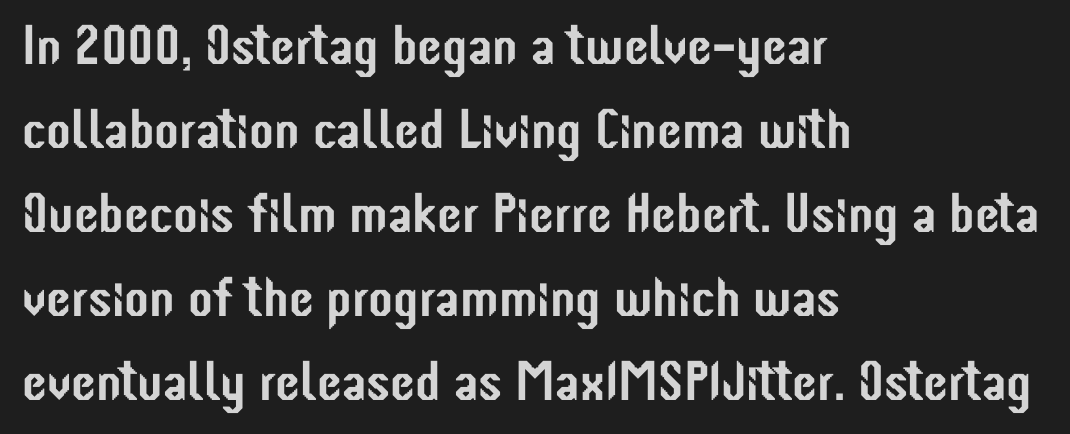
The image shows 56 px condensed sans-serif type, upright; set left-aligned, normal line spacing (1.5x), normal letter spacing, not underlined; low stroke contrast and a medium x-height.
